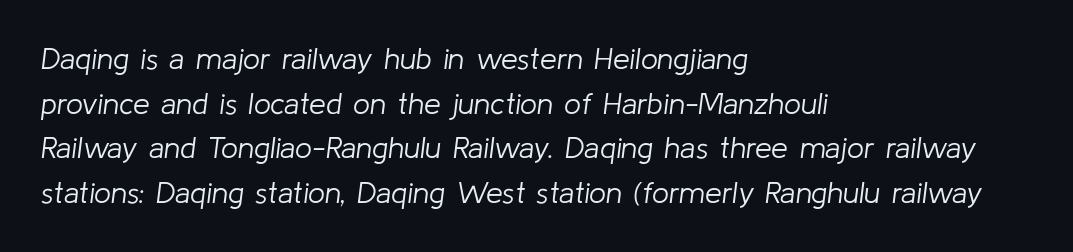
The image shows 30 px light type, italic (leaning right); set left-aligned, normal line spacing (1.49x), normal letter spacing, not underlined; low stroke contrast and a medium x-height.
